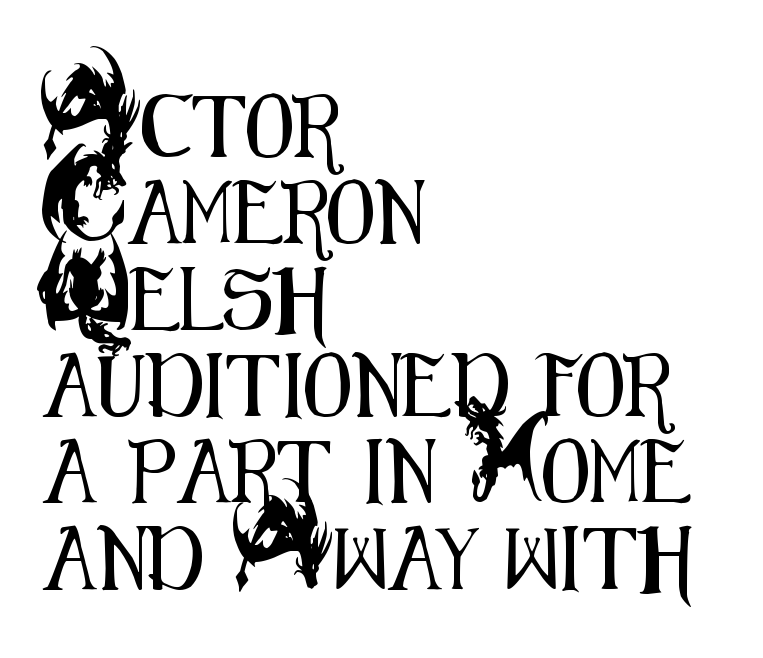
Words appear dense and cohesive because spacing is normal. Spacing verdict: proportional, widths tailored to each character. These lines are set flush left with a ragged right edge. Vertically, the passage feels balanced, rows spaced as you'd expect. Tall strokes in this sample are plumb rather than angled. This rendering features lettering with no underline.
